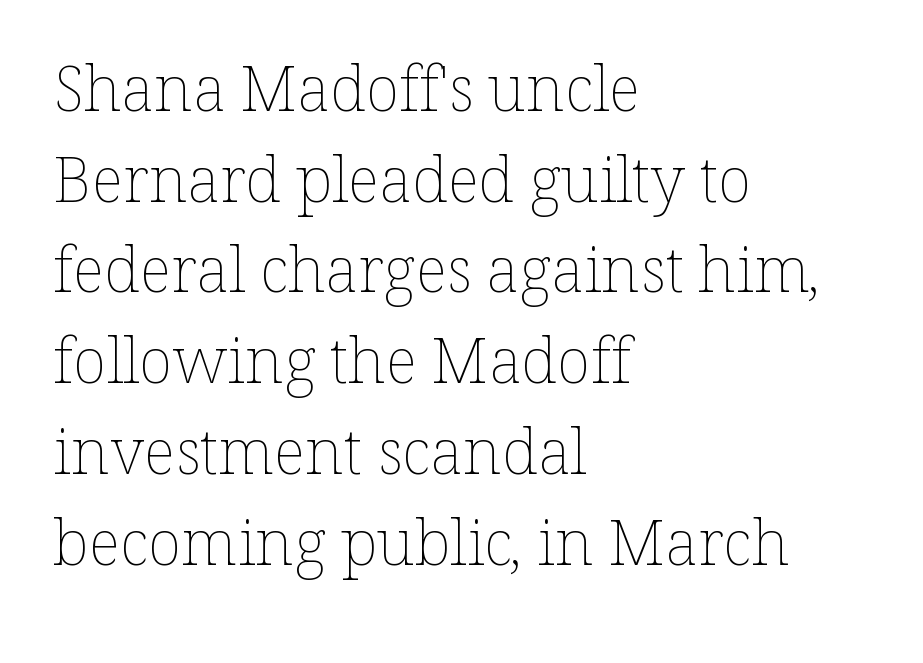
The image shows 63 px thin type, upright; set left-aligned, normal line spacing (1.44x), normal letter spacing, not underlined; low stroke contrast and a medium x-height.
